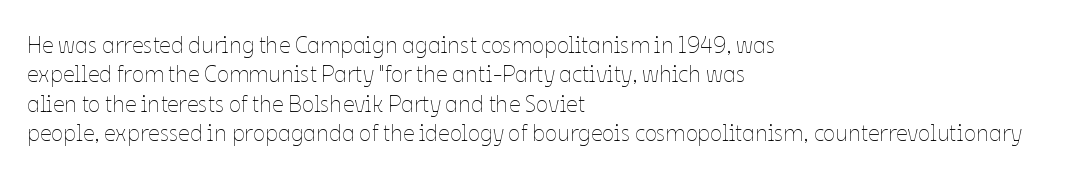
{"italic": "no", "bold": "no", "underline": "no", "align": "left", "line_spacing": "normal", "line_spacing_ratio": 1.28, "letter_spacing": "normal", "letter_spacing_em": 0.0, "glyph_px": 23}
